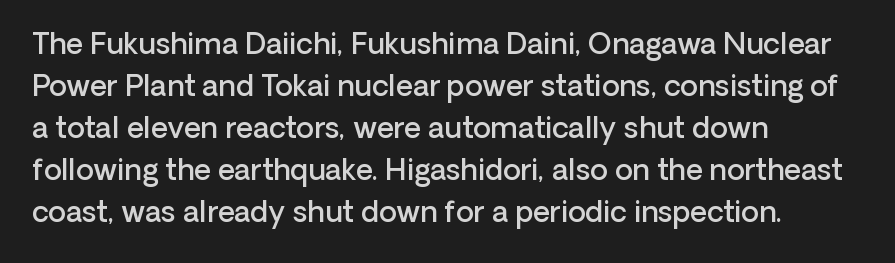
The image shows 29 px semibold sans-serif type, upright; set left-aligned, normal line spacing (1.45x), normal letter spacing, not underlined; low stroke contrast and a medium x-height.
